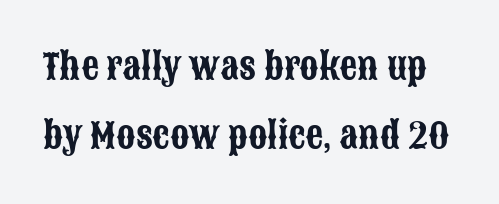
Descenders hang freely into open space. Posture: upright roman. Observe the ordinary spacing: letters are neighbours, not strangers. A typesetter would call this leading open, well beyond the default. Nothing sits at the stroke ends, so this counts as sans-serif.
